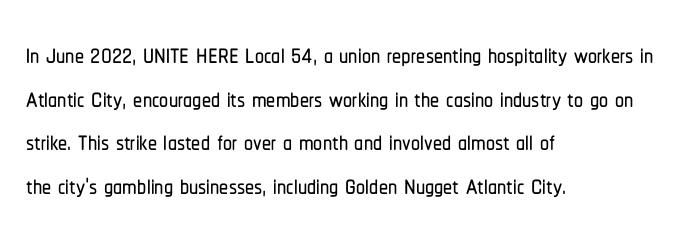
Looks like regular typesetting: each glyph gets only the width it needs. This sample is left-justified, so line endings fall wherever the words run out. The rendering keeps characters at their native spacing. Descenders hang freely into open space. This is the regular roman posture of the typeface.
